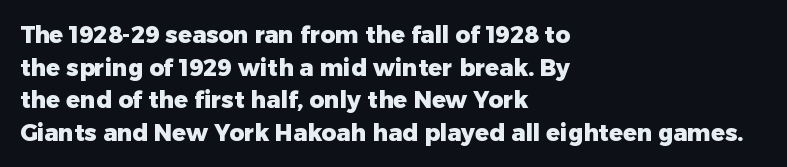
Q: Is the text bold? A: Yes.
Q: Is the text italic (slanted)? A: No, it is upright.
Q: Is the text underlined? A: No.
Q: How is the paragraph aligned? A: Left-aligned.
Q: Is the spacing between letters normal or unusually wide? A: Normal.
Q: Is the spacing between lines tight, normal or loose? A: Normal.
